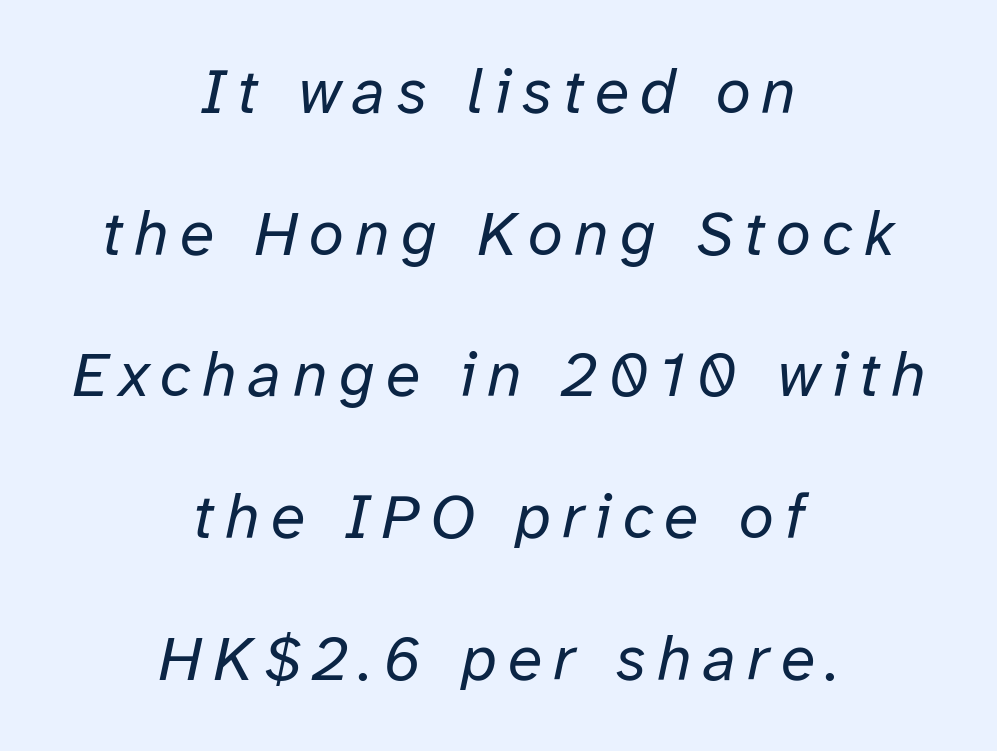
Q: Is the text bold? A: No.
Q: Is the text italic (slanted)? A: Yes, it leans right by about 12 degrees.
Q: Is the text underlined? A: No.
Q: How is the paragraph aligned? A: Centered.
Q: Is the spacing between lines tight, normal or loose? A: Loose.
Q: Width (condensed, normal, or wide)? A: Normal.
Q: Stroke contrast? A: Low.
Q: x-height? A: Medium.
Q: Monospaced? A: No.
